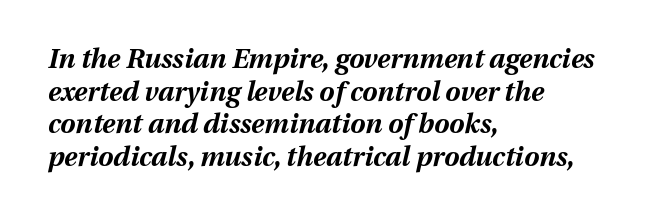
{"italic": "yes", "lean": "right", "slant_degrees": 13, "bold": "yes", "underline": "no", "align": "left", "line_spacing_ratio": 1.21, "letter_spacing": "normal", "letter_spacing_em": 0.0, "glyph_px": 27}
